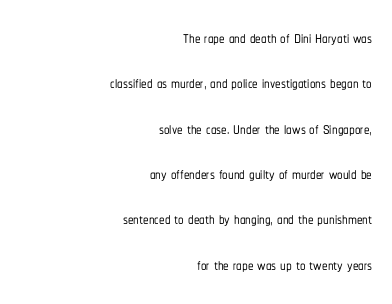
{"italic": "no", "underline": "no", "align": "right", "line_spacing": "loose", "line_spacing_ratio": 2.06, "letter_spacing": "normal", "letter_spacing_em": 0.0, "glyph_px": 22}
